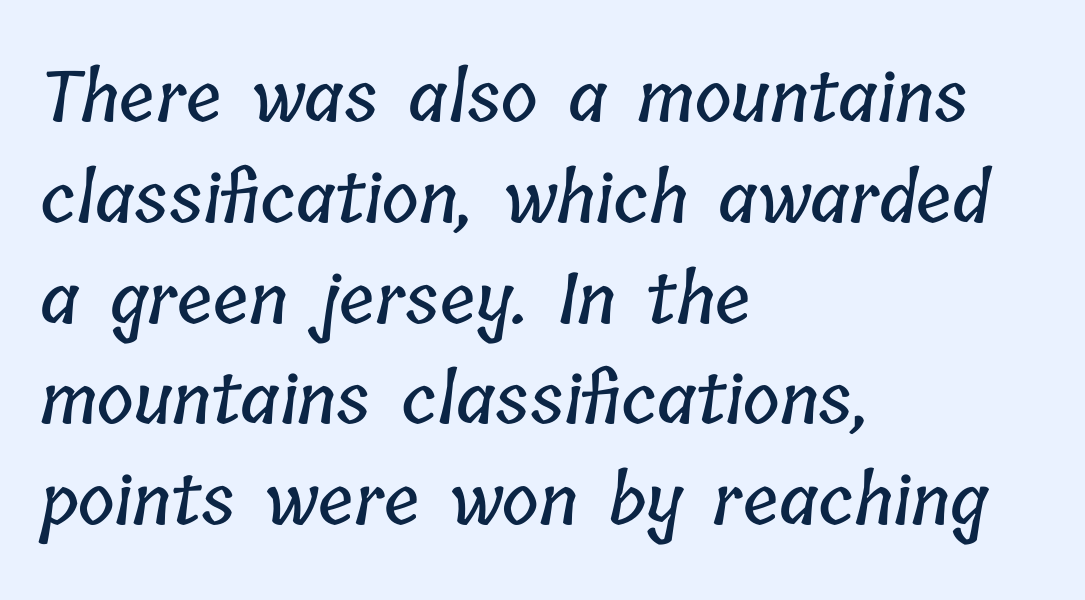
Q: Is the text underlined? A: No.
Q: How is the paragraph aligned? A: Left-aligned.
Q: Is the spacing between letters normal or unusually wide? A: Normal.
Q: Is the spacing between lines tight, normal or loose? A: Normal.
Q: Width (condensed, normal, or wide)? A: Condensed.
Q: Stroke contrast? A: Low.
Q: x-height? A: Medium.
Q: Monospaced? A: No.
